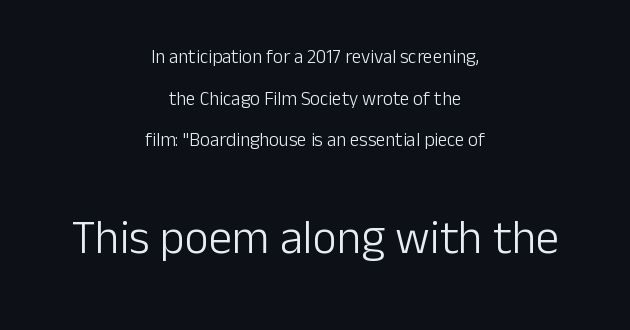
Decoration check: the copy has no underline. If you folded the block vertically in half, each line would mirror itself in length. The cut favours lightness, reaching ordinary text weight at its darkest. You could not count columns in this text — the font is proportionally spaced. Students, note that the glyphs here touch the page at normal intervals.
